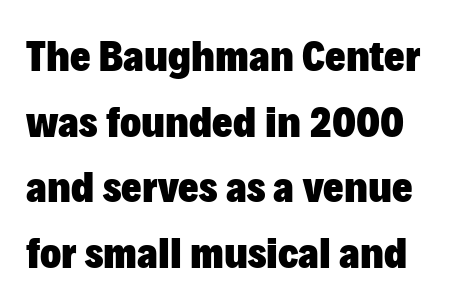
The strokes are fattened all the way to bold. Default kerning and tracking; the words read as compact shapes. Style check: upright. Each new line begins a customary step beneath the previous one.
